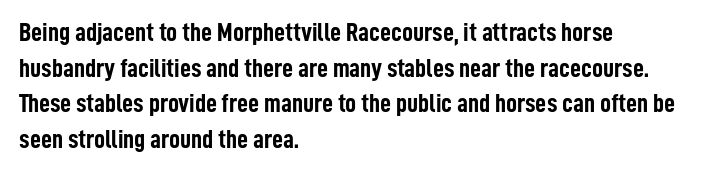
The image shows 27 px bold type, upright; set left-aligned, normal line spacing (1.32x), normal letter spacing, not underlined.
